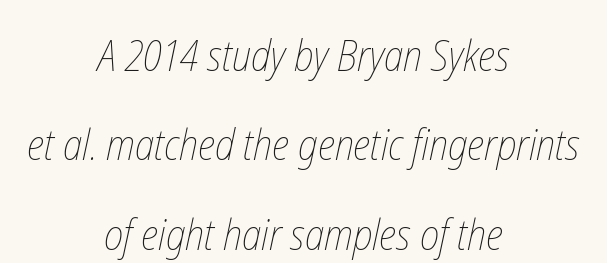
Whoever set this chose breathing room over compactness in the vertical rhythm. Letters have the restrained weight of plain body copy at most. Here the designer chose a conventional face with non-uniform glyph widths. The whitespace from short lines is split evenly between both sides. This rendering leaves character spacing at its baseline value.
